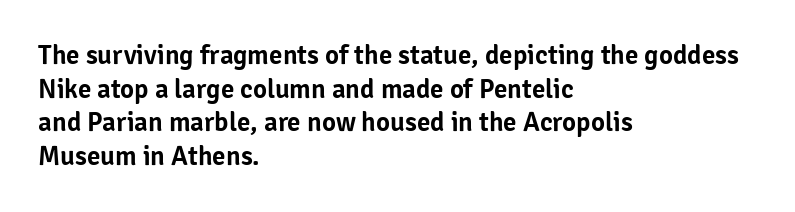
Q: Is the text italic (slanted)? A: No, it is upright.
Q: Is the text underlined? A: No.
Q: How is the paragraph aligned? A: Left-aligned.
Q: Is the spacing between letters normal or unusually wide? A: Normal.
Q: Is the spacing between lines tight, normal or loose? A: Normal.
